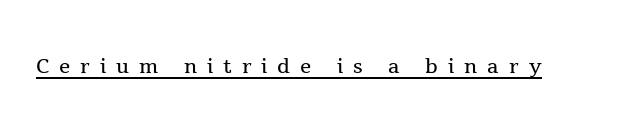
The image shows 28 px regular-weight serif type, upright; set unusually wide letter spacing (+0.36 em), underlined; a medium x-height.
